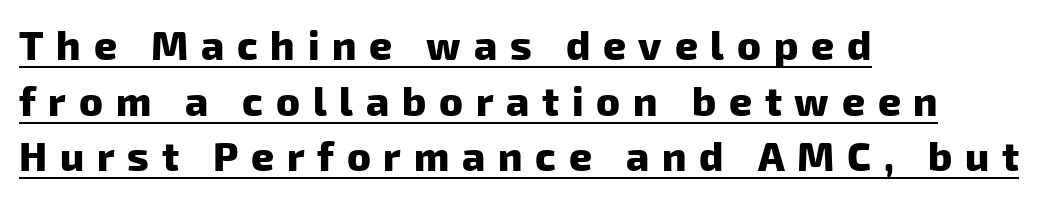
Q: Is the text bold? A: Yes.
Q: Is the typeface a serif or a sans-serif typeface? A: Sans-serif.
Q: Is the text underlined? A: Yes.
Q: How is the paragraph aligned? A: Left-aligned.
Q: Is the spacing between letters normal or unusually wide? A: Unusually wide.
Q: Is the spacing between lines tight, normal or loose? A: Normal.
Q: Width (condensed, normal, or wide)? A: Normal.
Q: Stroke contrast? A: Low.
Q: x-height? A: Medium.
Q: Monospaced? A: No.
